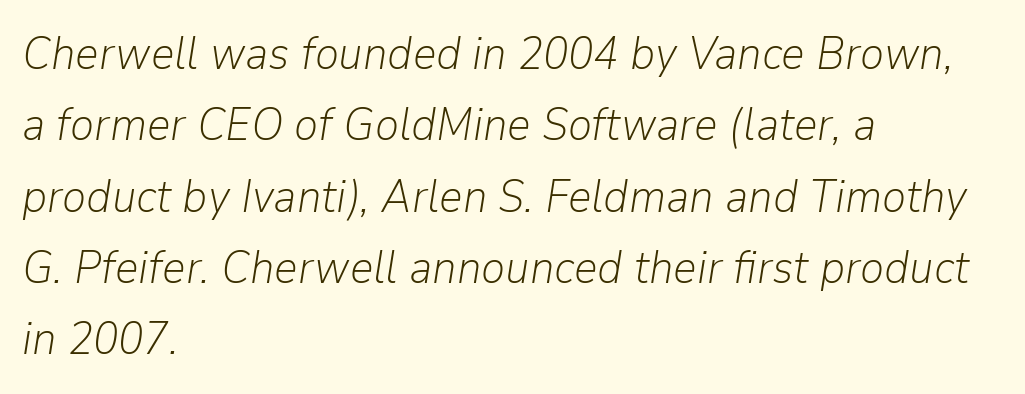
You could call the tracking neutral — neither tight nor loose. Leftover space on each line is placed entirely after the last word. When letters slant like this, we call the style italic. Whoever set this chose a conventional vertical rhythm.
